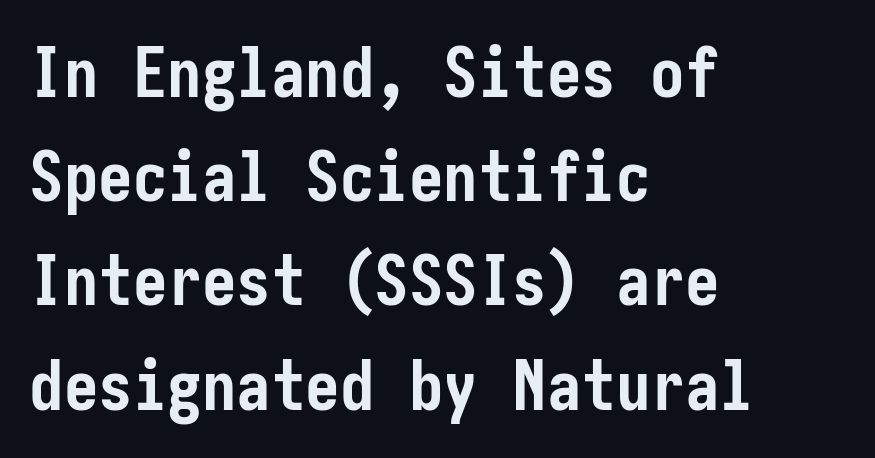
Q: Is the text bold? A: Yes.
Q: Is the text italic (slanted)? A: No, it is upright.
Q: Is the typeface a serif or a sans-serif typeface? A: Sans-serif.
Q: Is the text underlined? A: No.
Q: How is the paragraph aligned? A: Left-aligned.
Q: Is the spacing between letters normal or unusually wide? A: Normal.
Q: Is the spacing between lines tight, normal or loose? A: Normal.
Q: Width (condensed, normal, or wide)? A: Condensed.
Q: Stroke contrast? A: Low.
Q: x-height? A: Medium.
